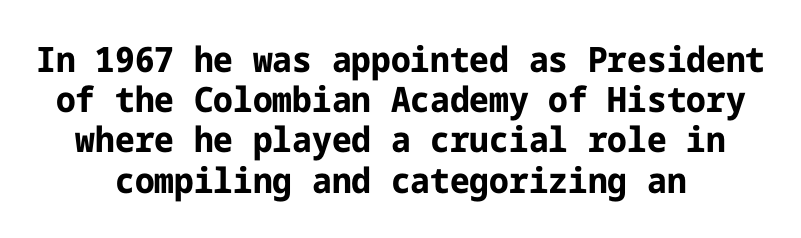
This block would grow much taller if given ordinary leading; it's compressed now. Serif or sans? Sans — the stroke terminals are bare. A roman cut, with each character standing at attention. I'd describe the lettering as bold — thick and assertive. Underline: absent.
